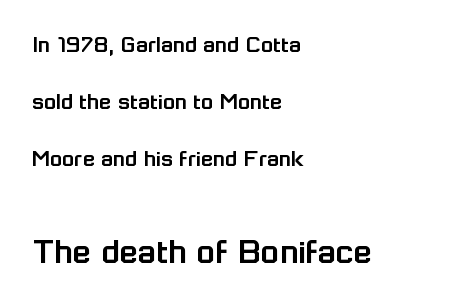
Is there any slant? The stems are plumb. These lines stack with their left ends in a neat column. Only glyphs here, with clear space below each row. The letters sit at their default tracking, neither squeezed nor spread. Each letter keeps its own natural width here, so spacing adapts to shape. Horizontal bands of white between lines are thick stripes.
